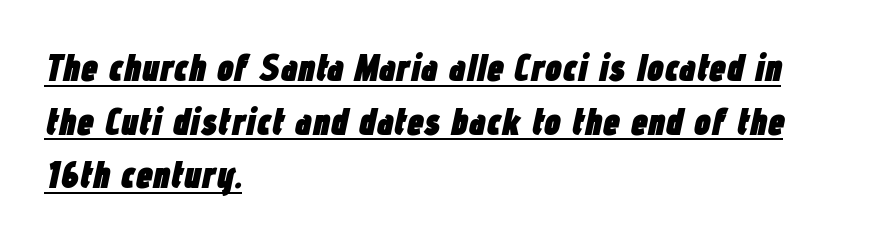
{"italic": "yes", "lean": "right", "slant_degrees": 12, "bold": "yes", "weight": "heavy", "width": "condensed", "stroke_contrast": "low", "x_height": "medium", "monospaced": "no", "underline": "yes", "align": "left", "line_spacing": "normal", "line_spacing_ratio": 1.41, "letter_spacing": "normal", "letter_spacing_em": 0.0, "glyph_px": 38}
